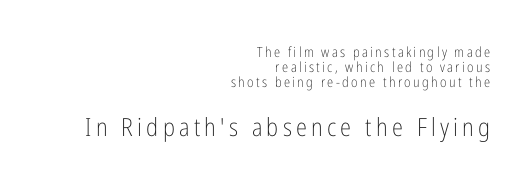
Q: Is the text bold? A: No.
Q: Is the text italic (slanted)? A: No, it is upright.
Q: Is the text underlined? A: No.
Q: How is the paragraph aligned? A: Right-aligned.
Q: Is the spacing between lines tight, normal or loose? A: Tight.
Q: Which block of text is set in a larger size, the first (top) or the second (bottom)? A: The second (bottom) one.
